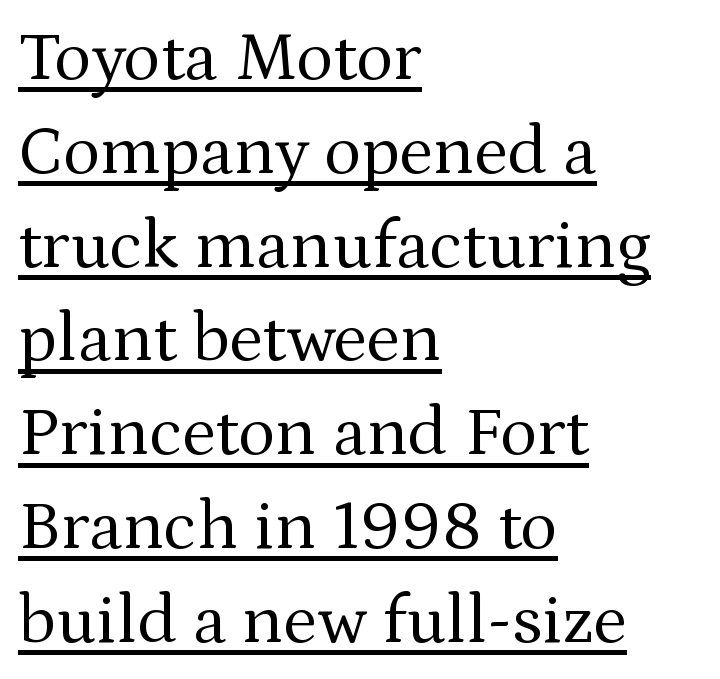
In terms of letterspacing, this is plain default setting. The paragraph shown leans on its left margin. Here the designer chose a conventional face with non-uniform glyph widths. Successive baselines arrive at the customary interval. Note: serifs present on the glyphs.
